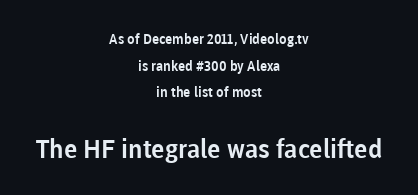
Anything drawn beneath the words? Only blank space. Typesetter's note — lower block bumped up in size, upper block left smaller. Which margin do the lines hug? Neither — every line sits in the middle. Nothing unusual about the tracking: characters are spaced as the font intends. The letters stand upright; this is a roman face.
